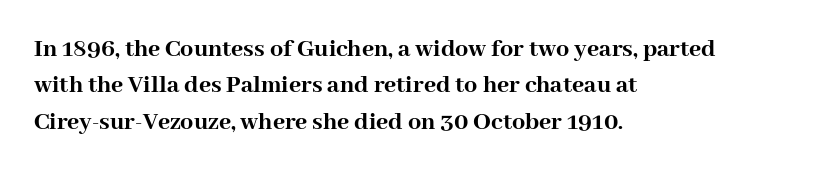
The image shows 26 px bold type, upright; set left-aligned, normal line spacing (1.4x), normal letter spacing, not underlined.
